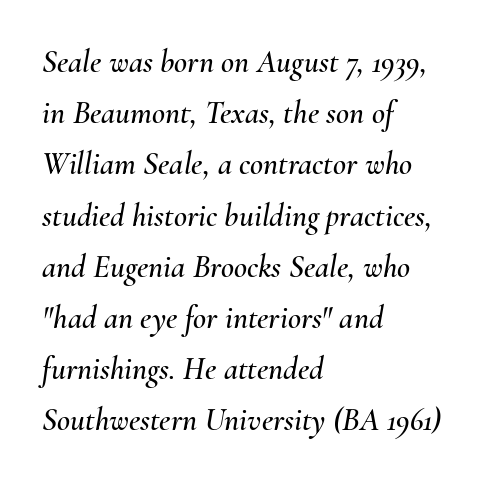
{"italic": "yes", "lean": "right", "slant_degrees": 10, "width": "normal", "stroke_contrast": "medium", "x_height": "small", "monospaced": "no", "underline": "no", "align": "left", "line_spacing": "normal", "line_spacing_ratio": 1.6, "letter_spacing": "normal", "letter_spacing_em": 0.0, "glyph_px": 32}
